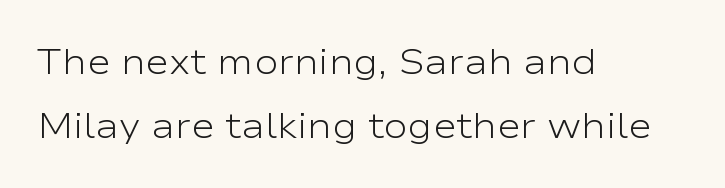
The image shows 36 px light, wide sans-serif type, upright; set left-aligned, line spacing 1.77x, normal letter spacing, not underlined; low stroke contrast and a medium x-height.
